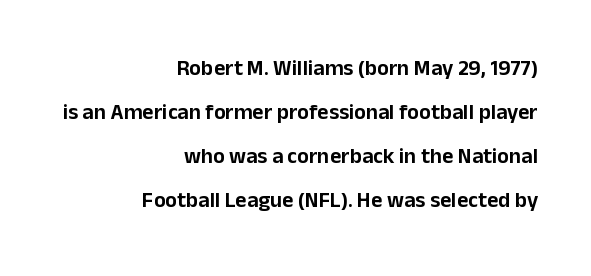
{"italic": "no", "underline": "no", "align": "right", "line_spacing": "loose", "line_spacing_ratio": 2.0, "letter_spacing": "normal", "letter_spacing_em": 0.0, "glyph_px": 22}
